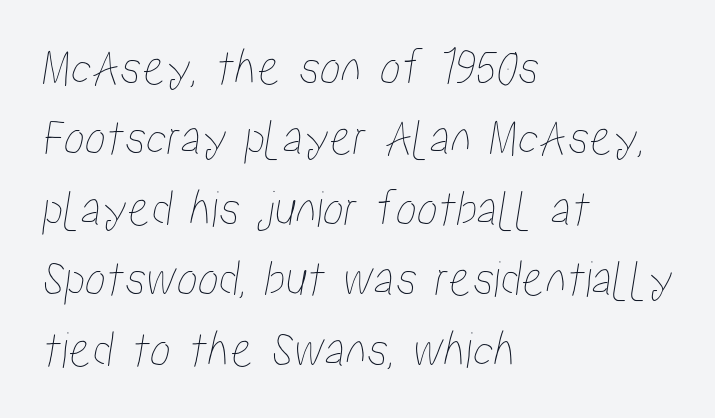
Q: Is the text underlined? A: No.
Q: How is the paragraph aligned? A: Left-aligned.
Q: Is the spacing between letters normal or unusually wide? A: Normal.
Q: Is the spacing between lines tight, normal or loose? A: Normal.
Q: Width (condensed, normal, or wide)? A: Condensed.
Q: Stroke contrast? A: Low.
Q: x-height? A: Medium.
Q: Monospaced? A: No.
